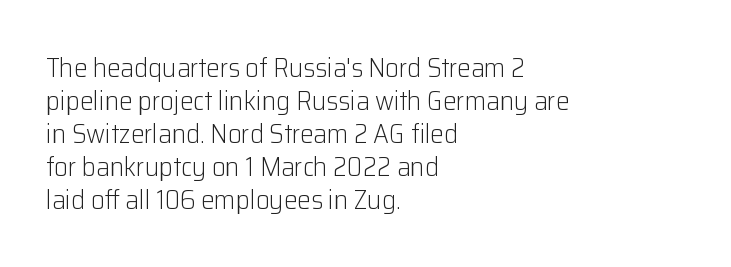
The image shows 27 px text type, upright; set left-aligned, line spacing 1.22x, normal letter spacing, not underlined.
